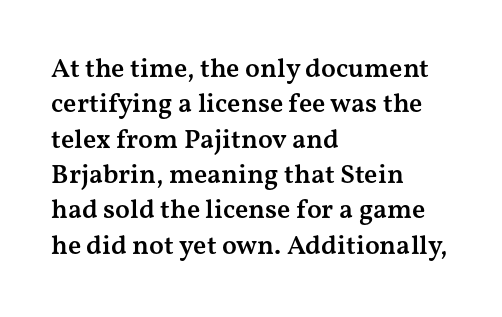
Nobody drew a line under any word here. In terms of leading, this rendering sits right in the middle. Typographic density is moderately raised because the face is semibold. Standard letterfit; no display-style spreading of the glyphs. The text block is weighted toward the left margin, trailing off unevenly rightward. The lettering stays uniformly vertical, giving the passage a roman look.
